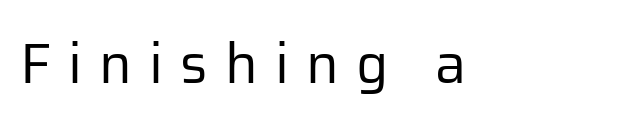
The image shows 55 px regular-weight sans-serif type, upright; set left-aligned, unusually wide letter spacing (+0.31 em), not underlined; low stroke contrast and a medium x-height.
